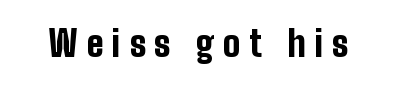
{"serif": "no", "italic": "no", "bold": "yes", "weight": "bold", "width": "condensed", "stroke_contrast": "low", "x_height": "medium", "monospaced": "no", "underline": "no", "letter_spacing": "wide", "letter_spacing_em": 0.25, "glyph_px": 36}
